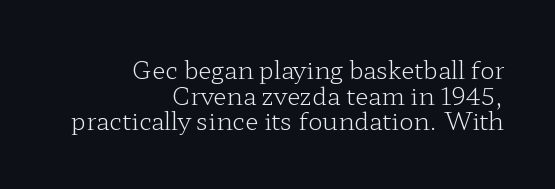
The image shows 24 px text type, upright; set right-aligned, tight line spacing (1.07x), normal letter spacing, not underlined.
